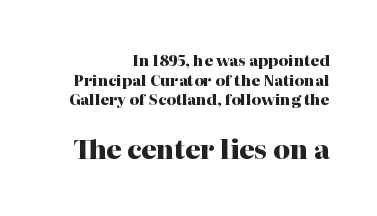
{"italic": "no", "bold": "yes", "underline": "no", "align": "right", "line_spacing": "normal", "line_spacing_ratio": 1.31, "letter_spacing": "normal", "letter_spacing_em": 0.0, "larger_block": "second", "size_ratio": 1.73, "glyph_px": 26}
